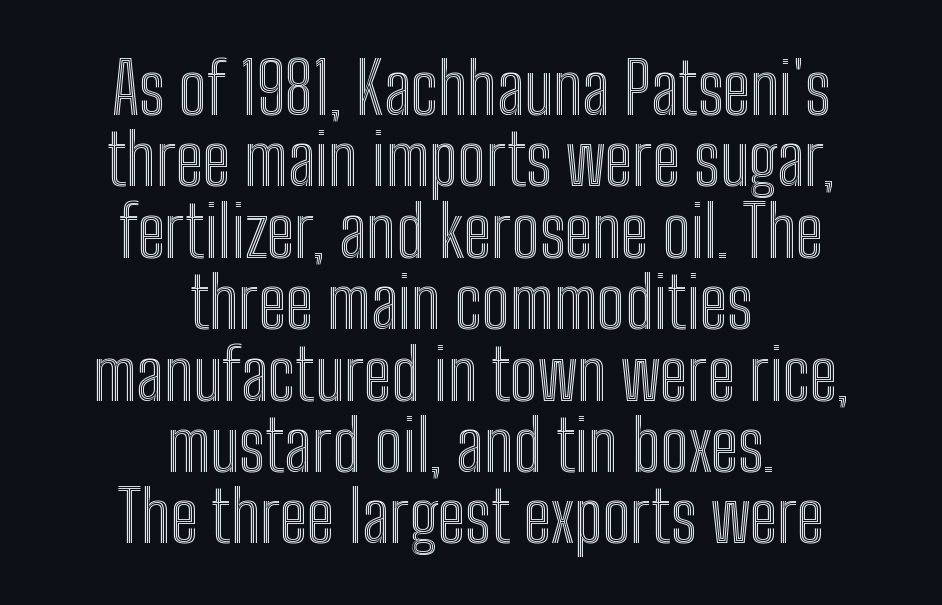
The image shows 70 px condensed type, upright; set centered, tight line spacing (1.02x), normal letter spacing, not underlined; a medium x-height.
